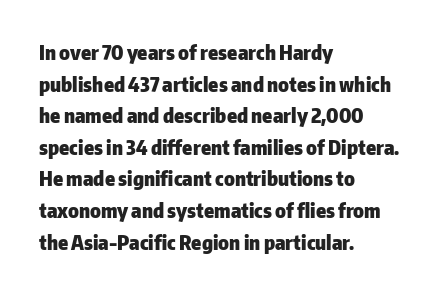
If you drew a line through each stem, it would be perfectly vertical. Nobody drew a line under any word here. A full-strength bold gives these letters their thick strokes. Honestly, the letter spacing is just normal — you wouldn't notice it. Left-aligned paragraph, ragged on the right.
